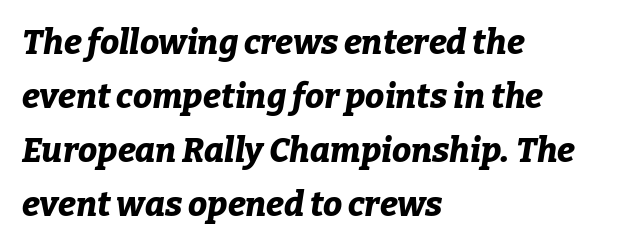
{"italic": "yes", "lean": "right", "slant_degrees": 9, "bold": "yes", "weight": "bold", "width": "normal", "stroke_contrast": "low", "x_height": "medium", "monospaced": "no", "underline": "no", "align": "left", "line_spacing": "normal", "line_spacing_ratio": 1.59, "letter_spacing": "normal", "letter_spacing_em": 0.0, "glyph_px": 34}
